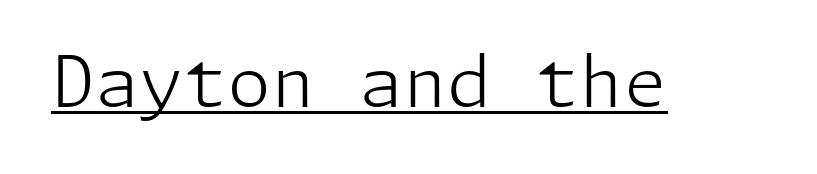
Q: Is the text bold? A: No.
Q: Is the text italic (slanted)? A: No, it is upright.
Q: Is the typeface a serif or a sans-serif typeface? A: Sans-serif.
Q: Is the text underlined? A: Yes.
Q: Is the spacing between letters normal or unusually wide? A: Normal.
Q: Width (condensed, normal, or wide)? A: Normal.
Q: Stroke contrast? A: Low.
Q: x-height? A: Medium.
